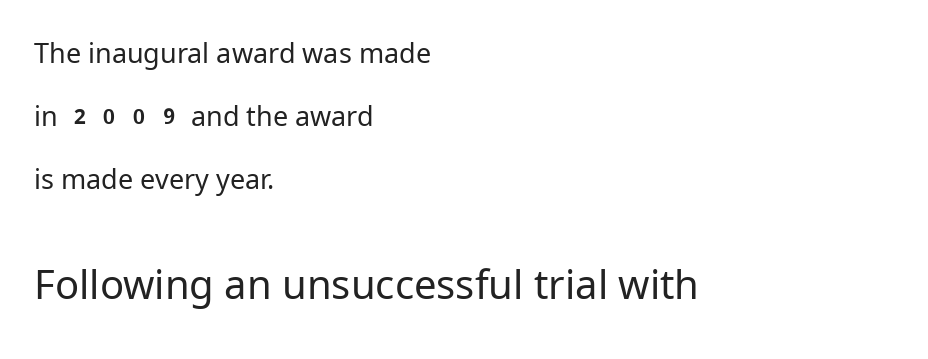
The image shows 40 px regular-weight sans-serif type, upright; set left-aligned, loose line spacing (2.34x), normal letter spacing, not underlined; the second (bottom) block is 1.48x larger; low stroke contrast and a medium x-height.
